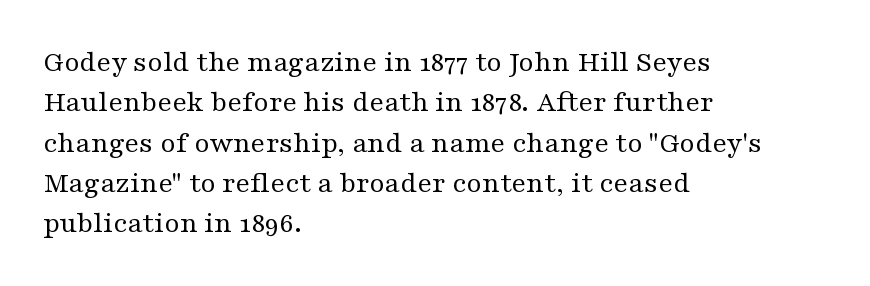
Q: Is the text bold? A: No.
Q: Is the text italic (slanted)? A: No, it is upright.
Q: Is the typeface a serif or a sans-serif typeface? A: Serif.
Q: Is the text underlined? A: No.
Q: How is the paragraph aligned? A: Left-aligned.
Q: Is the spacing between letters normal or unusually wide? A: Normal.
Q: Is the spacing between lines tight, normal or loose? A: Normal.
Q: Width (condensed, normal, or wide)? A: Wide.
Q: Stroke contrast? A: Medium.
Q: x-height? A: Medium.
Q: Monospaced? A: No.
